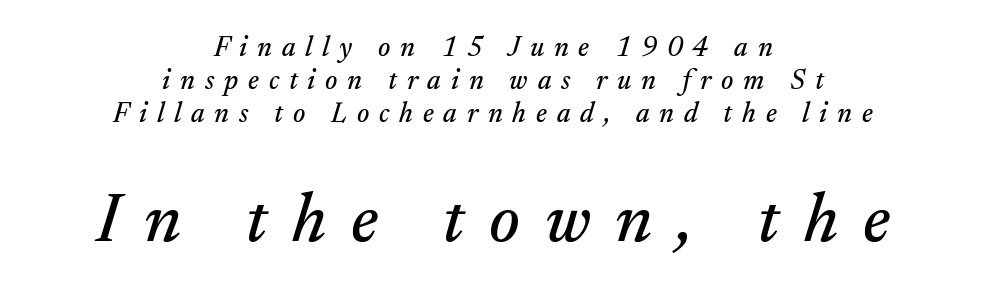
The image shows 70 px serif type, italic (leaning right); set centered, line spacing 1.17x, unusually wide letter spacing (+0.35 em), not underlined; the second (bottom) block is 2.5x larger; medium stroke contrast and a small x-height.
